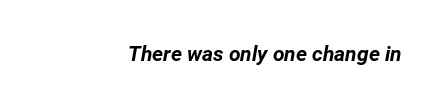
Q: Is the text bold? A: Yes.
Q: Is the text italic (slanted)? A: Yes, it leans right by about 12 degrees.
Q: Is the text underlined? A: No.
Q: Is the spacing between letters normal or unusually wide? A: Normal.
